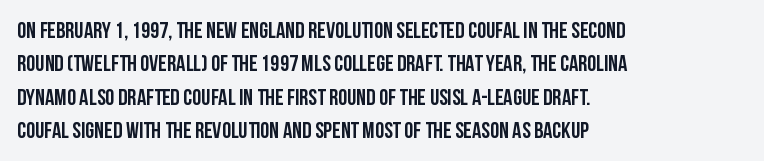
Q: Is the text italic (slanted)? A: No, it is upright.
Q: Is the text underlined? A: No.
Q: How is the paragraph aligned? A: Left-aligned.
Q: Is the spacing between letters normal or unusually wide? A: Normal.
Q: Is the spacing between lines tight, normal or loose? A: Normal.
